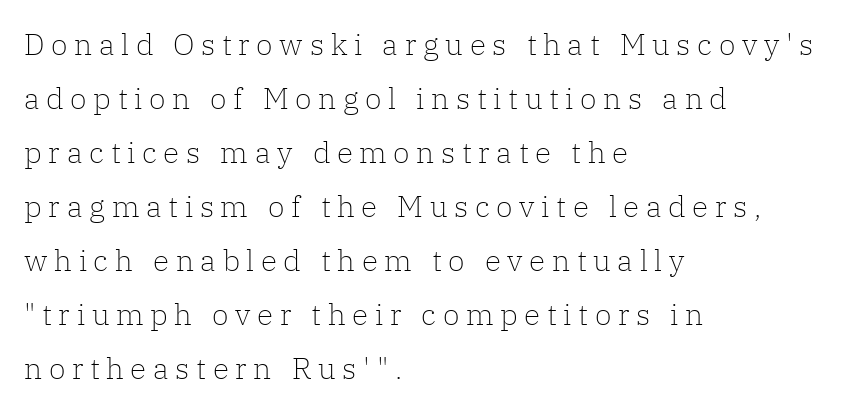
The designer went with a serif here, giving each stem small feet. Each row of text sits above clean, open space. Each word looks stretched out because of the extra space between its letters. Looks like regular typesetting: each glyph gets only the width it needs.
